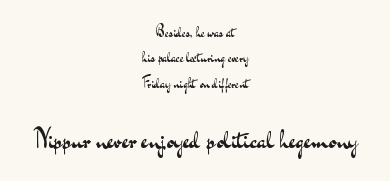
{"bold": "no", "underline": "no", "align": "center", "line_spacing_ratio": 1.81, "letter_spacing": "normal", "letter_spacing_em": 0.0, "larger_block": "second", "size_ratio": 1.93, "glyph_px": 27}
